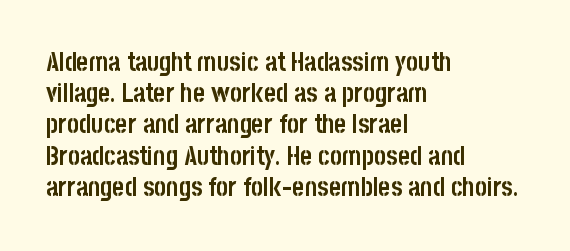
{"italic": "no", "bold": "yes", "underline": "no", "align": "left", "line_spacing_ratio": 1.2, "letter_spacing": "normal", "letter_spacing_em": 0.0, "glyph_px": 26}
